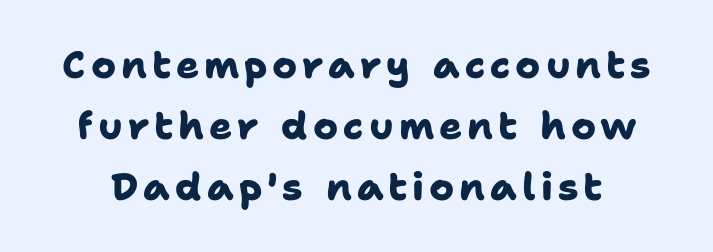
Q: Is the text bold? A: Yes.
Q: Is the typeface a serif or a sans-serif typeface? A: Sans-serif.
Q: Is the text underlined? A: No.
Q: Is the spacing between lines tight, normal or loose? A: Normal.
Q: Width (condensed, normal, or wide)? A: Normal.
Q: Stroke contrast? A: Low.
Q: x-height? A: Medium.
Q: Monospaced? A: No.
